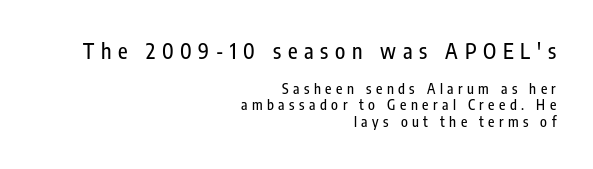
In terms of posture, this sample is upright. Each word looks stretched out because of the extra space between its letters. Here the first block reads like a headline and the second like body copy. Check under the words: just untouched page. Horizontal alignment here is rightward, an uncommon choice for prose.
